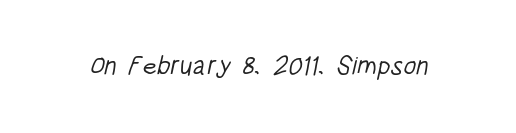
Q: Is the text bold? A: No.
Q: Is the text underlined? A: No.
Q: Is the spacing between letters normal or unusually wide? A: Normal.
